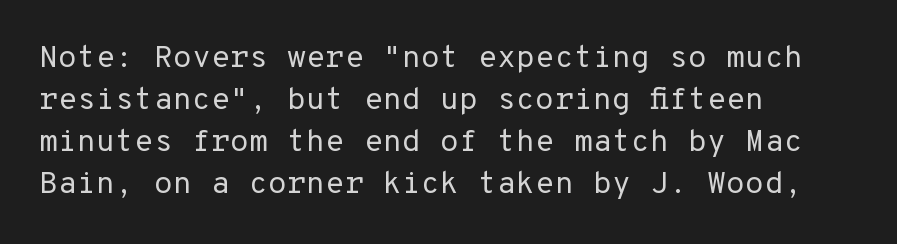
Q: Is the text bold? A: No.
Q: Is the text italic (slanted)? A: No, it is upright.
Q: Is the typeface a serif or a sans-serif typeface? A: Sans-serif.
Q: Is the text underlined? A: No.
Q: How is the paragraph aligned? A: Left-aligned.
Q: Is the spacing between letters normal or unusually wide? A: Normal.
Q: Is the spacing between lines tight, normal or loose? A: Normal.
Q: Width (condensed, normal, or wide)? A: Normal.
Q: Stroke contrast? A: Low.
Q: x-height? A: Medium.
Q: Monospaced? A: Yes.
